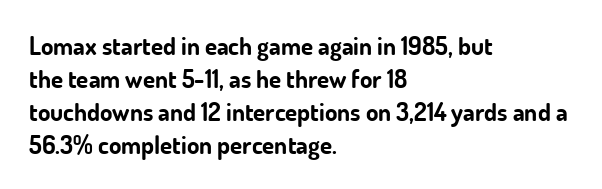
The image shows 25 px bold type, upright; set left-aligned, normal line spacing (1.32x), normal letter spacing, not underlined.
